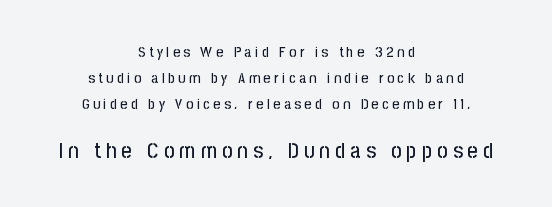
{"italic": "no", "underline": "no", "align": "center", "line_spacing_ratio": 1.72, "letter_spacing": "wide", "letter_spacing_em": 0.24, "larger_block": "second", "size_ratio": 1.47, "glyph_px": 22}
